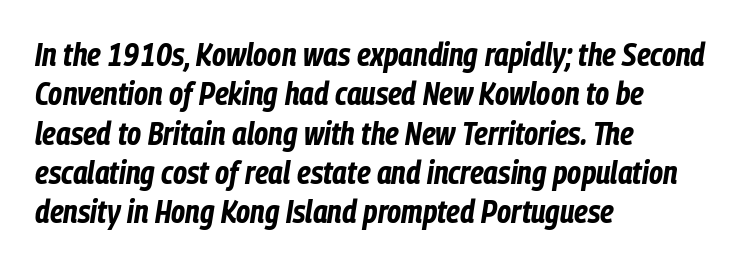
The image shows 32 px bold, condensed type, italic (leaning right); set left-aligned, line spacing 1.23x, normal letter spacing, not underlined; low stroke contrast and a medium x-height.
